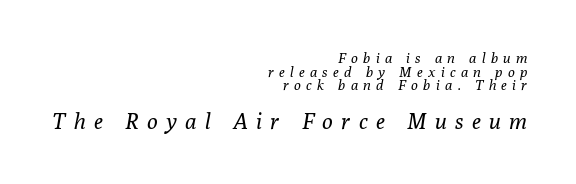
Q: Is the text bold? A: No.
Q: Is the text italic (slanted)? A: Yes, it leans right by about 10 degrees.
Q: Is the text underlined? A: No.
Q: How is the paragraph aligned? A: Right-aligned.
Q: Is the spacing between letters normal or unusually wide? A: Unusually wide.
Q: Is the spacing between lines tight, normal or loose? A: Tight.
Q: Which block of text is set in a larger size, the first (top) or the second (bottom)? A: The second (bottom) one.
